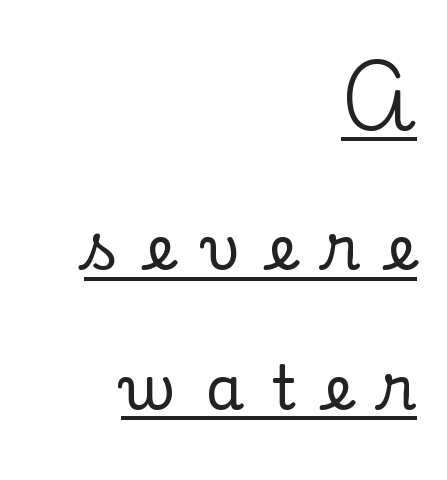
The image shows 62 px serif type, upright; set right-aligned, loose line spacing (2.25x), unusually wide letter spacing (+0.46 em), underlined; low stroke contrast and a small x-height.
